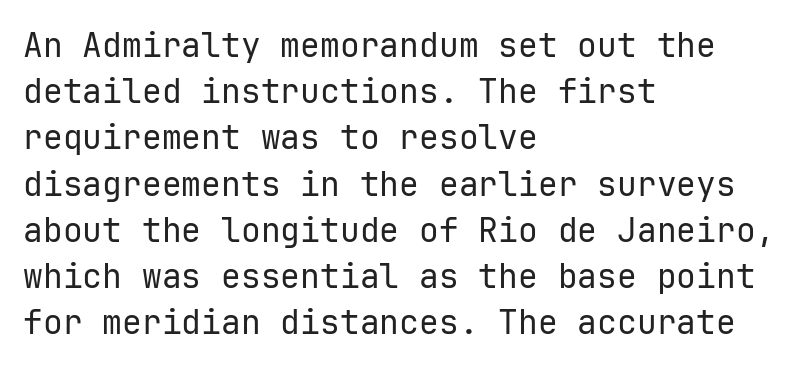
{"serif": "no", "italic": "no", "bold": "no", "weight": "regular", "width": "normal", "stroke_contrast": "low", "x_height": "medium", "monospaced": "yes", "underline": "no", "align": "left", "line_spacing": "normal", "line_spacing_ratio": 1.4, "letter_spacing": "normal", "letter_spacing_em": 0.0, "glyph_px": 33}
